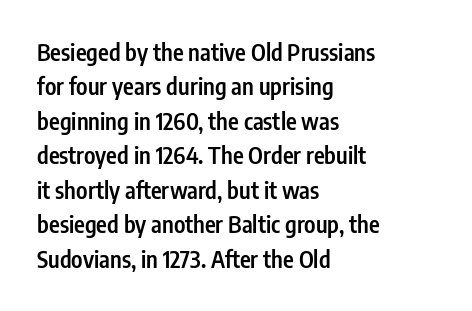
Q: Is the text bold? A: Semi-bold.
Q: Is the text italic (slanted)? A: No, it is upright.
Q: Is the text underlined? A: No.
Q: How is the paragraph aligned? A: Left-aligned.
Q: Is the spacing between letters normal or unusually wide? A: Normal.
Q: Is the spacing between lines tight, normal or loose? A: Normal.
